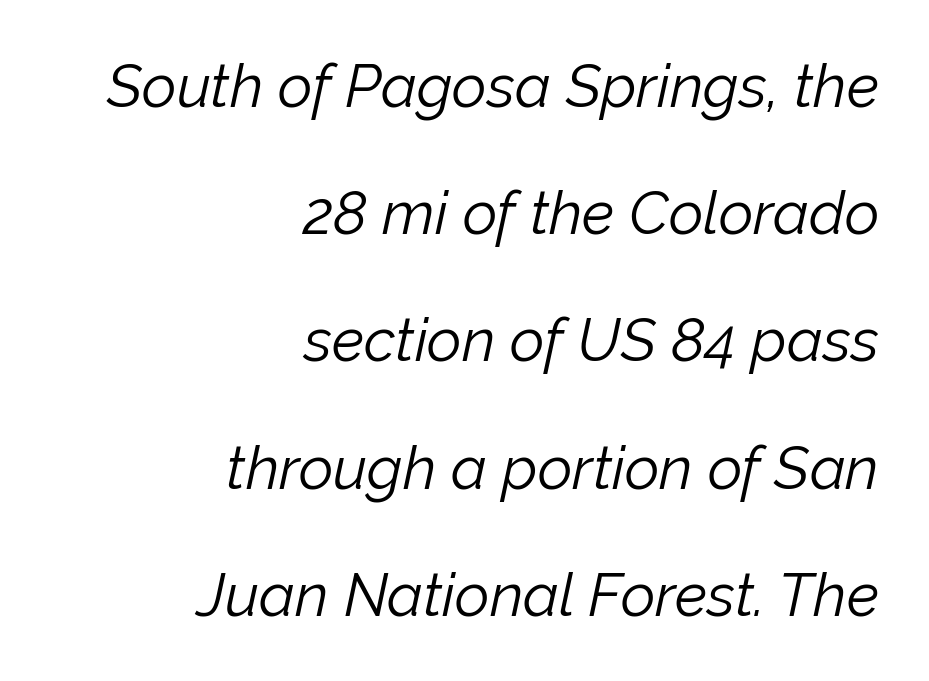
{"italic": "yes", "lean": "right", "slant_degrees": 12, "bold": "no", "weight": "light", "width": "normal", "stroke_contrast": "low", "x_height": "medium", "monospaced": "no", "underline": "no", "align": "right", "line_spacing": "loose", "line_spacing_ratio": 2.12, "letter_spacing": "normal", "letter_spacing_em": 0.0, "glyph_px": 60}
